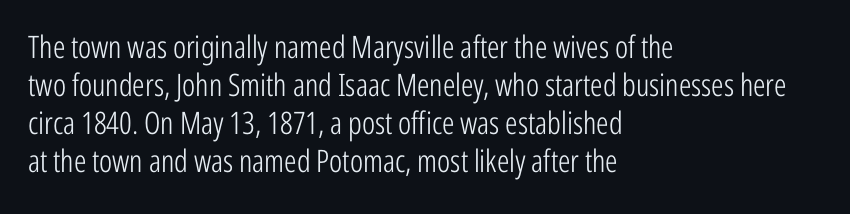
The image shows 31 px light, condensed sans-serif type, upright; set left-aligned, line spacing 1.23x, normal letter spacing, not underlined; low stroke contrast and a medium x-height.
